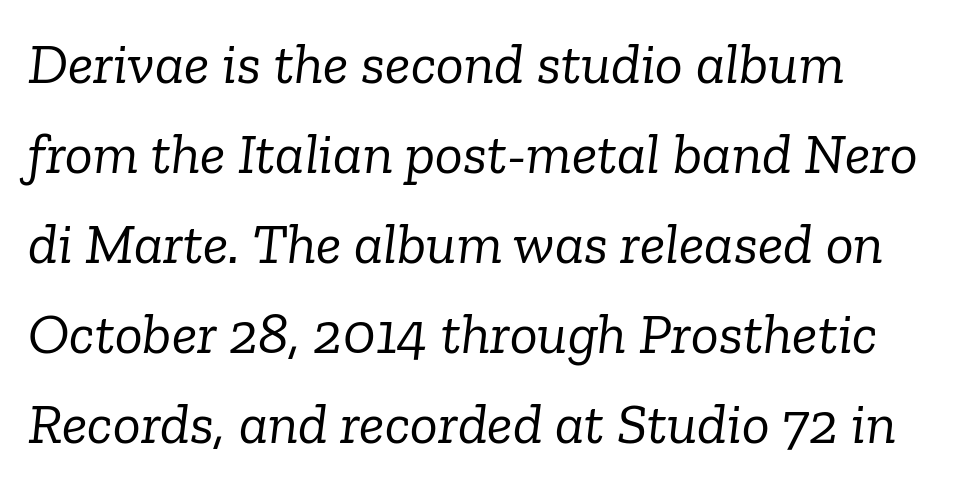
Is the type slanted? Yes — the strokes lean at a clear angle. Anything drawn beneath the words? Only blank space. Observe the ordinary spacing: letters are neighbours, not strangers. Summary of weight: not heavy and not bold. A student would call this left alignment; a typographer would say flush left, rag right. The type family on display is of the serif kind.
